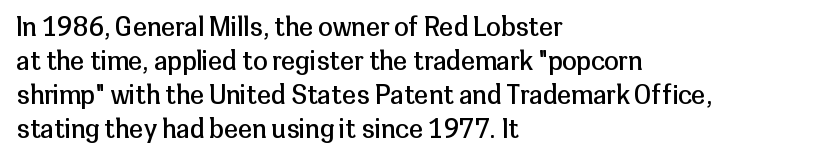
{"italic": "no", "bold": "no", "underline": "no", "align": "left", "line_spacing": "normal", "line_spacing_ratio": 1.31, "letter_spacing": "normal", "letter_spacing_em": 0.0, "glyph_px": 26}
